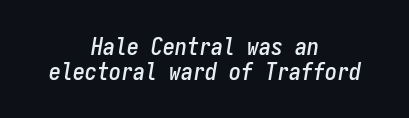
The image shows 24 px text type, italic (leaning right); set centered, tight line spacing (1.03x), normal letter spacing, not underlined.
